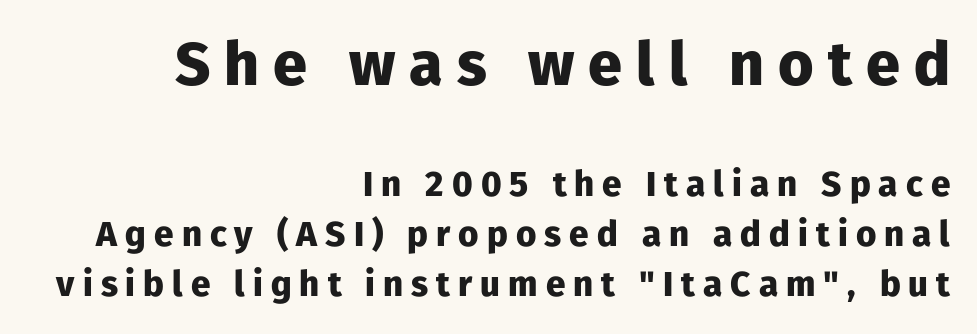
{"serif": "no", "italic": "no", "bold": "yes", "weight": "heavy", "width": "normal", "stroke_contrast": "low", "x_height": "medium", "monospaced": "no", "underline": "no", "align": "right", "line_spacing": "normal", "line_spacing_ratio": 1.43, "letter_spacing": "wide", "letter_spacing_em": 0.23, "larger_block": "first", "size_ratio": 1.74, "glyph_px": 61}
